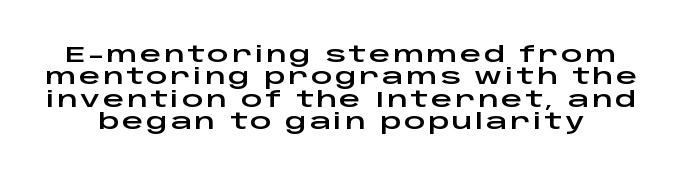
{"italic": "no", "underline": "no", "line_spacing": "tight", "line_spacing_ratio": 1.06, "glyph_px": 21}
